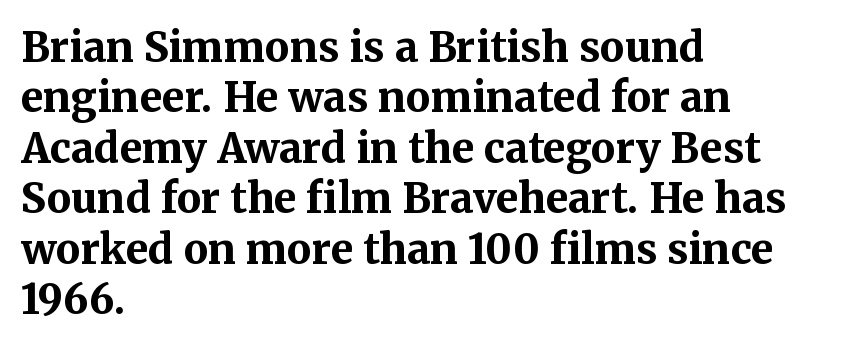
It's the straight-up-and-down kind of type. The glyphs have the mass of a bold cut. Quick note: underline off. The glyphs in this specimen are seriffed. The tracking reads as untouched default to a designer's eye. The typesetter chose a ragged-right arrangement here.
